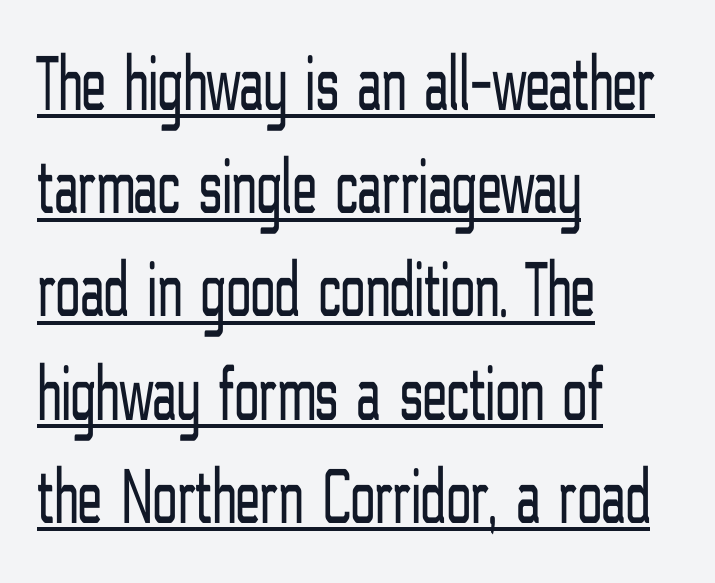
Q: Is the text bold? A: No.
Q: Is the text italic (slanted)? A: No, it is upright.
Q: Is the typeface a serif or a sans-serif typeface? A: Sans-serif.
Q: Is the text underlined? A: Yes.
Q: How is the paragraph aligned? A: Left-aligned.
Q: Is the spacing between letters normal or unusually wide? A: Normal.
Q: Is the spacing between lines tight, normal or loose? A: Normal.
Q: Width (condensed, normal, or wide)? A: Condensed.
Q: Stroke contrast? A: Low.
Q: x-height? A: Medium.
Q: Monospaced? A: No.
